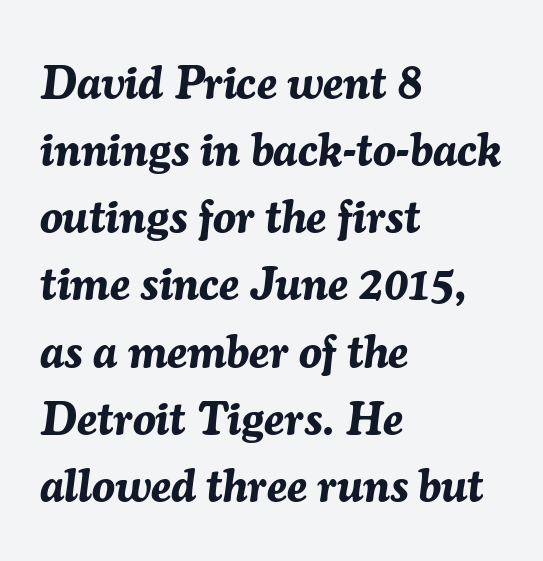
Q: Is the text bold? A: Yes.
Q: Is the text italic (slanted)? A: Yes, it leans right by about 7 degrees.
Q: Is the text underlined? A: No.
Q: How is the paragraph aligned? A: Left-aligned.
Q: Is the spacing between letters normal or unusually wide? A: Normal.
Q: Is the spacing between lines tight, normal or loose? A: Normal.
Q: Width (condensed, normal, or wide)? A: Normal.
Q: Stroke contrast? A: Medium.
Q: x-height? A: Medium.
Q: Monospaced? A: No.
